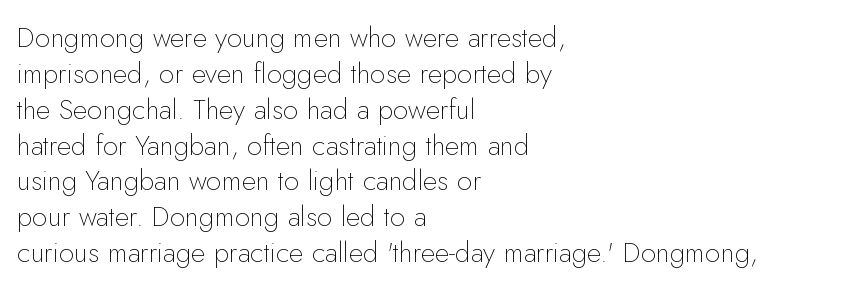
Q: Is the text bold? A: No.
Q: Is the text italic (slanted)? A: No, it is upright.
Q: Is the typeface a serif or a sans-serif typeface? A: Sans-serif.
Q: Is the text underlined? A: No.
Q: How is the paragraph aligned? A: Left-aligned.
Q: Is the spacing between letters normal or unusually wide? A: Normal.
Q: Is the spacing between lines tight, normal or loose? A: Normal.
Q: Width (condensed, normal, or wide)? A: Normal.
Q: Stroke contrast? A: Low.
Q: x-height? A: Small.
Q: Monospaced? A: No.
